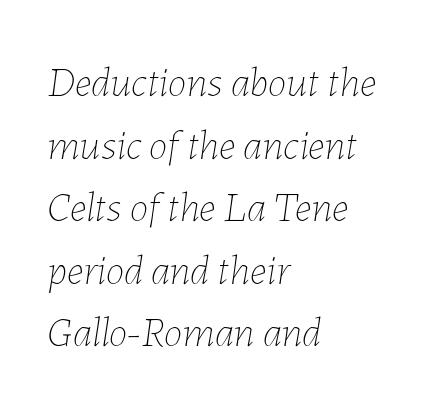
{"italic": "yes", "lean": "right", "slant_degrees": 7, "bold": "no", "weight": "thin", "width": "normal", "stroke_contrast": "low", "x_height": "medium", "monospaced": "no", "underline": "no", "align": "left", "line_spacing": "normal", "line_spacing_ratio": 1.49, "letter_spacing": "normal", "letter_spacing_em": 0.0, "glyph_px": 42}
